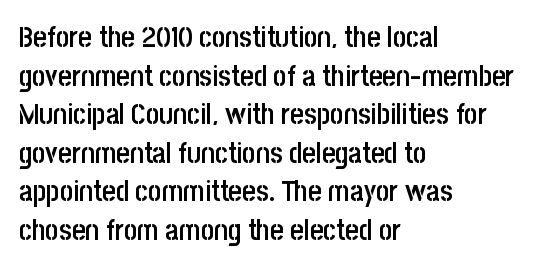
Q: Is the text bold? A: Semi-bold.
Q: Is the text italic (slanted)? A: No, it is upright.
Q: Is the typeface a serif or a sans-serif typeface? A: Sans-serif.
Q: Is the text underlined? A: No.
Q: How is the paragraph aligned? A: Left-aligned.
Q: Is the spacing between letters normal or unusually wide? A: Normal.
Q: Is the spacing between lines tight, normal or loose? A: Normal.
Q: Width (condensed, normal, or wide)? A: Condensed.
Q: Stroke contrast? A: Low.
Q: x-height? A: Large.
Q: Monospaced? A: No.
